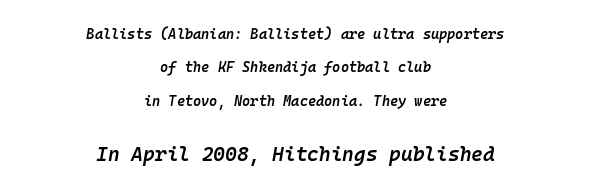
Style check: oblique. How are the letters spaced? Ordinarily, with no added tracking. The glyphs are unaccompanied by any horizontal stroke below them. If you folded the block vertically in half, each line would mirror itself in length. Is the lower block the larger one? Yes — the lower block carries the bigger type.
